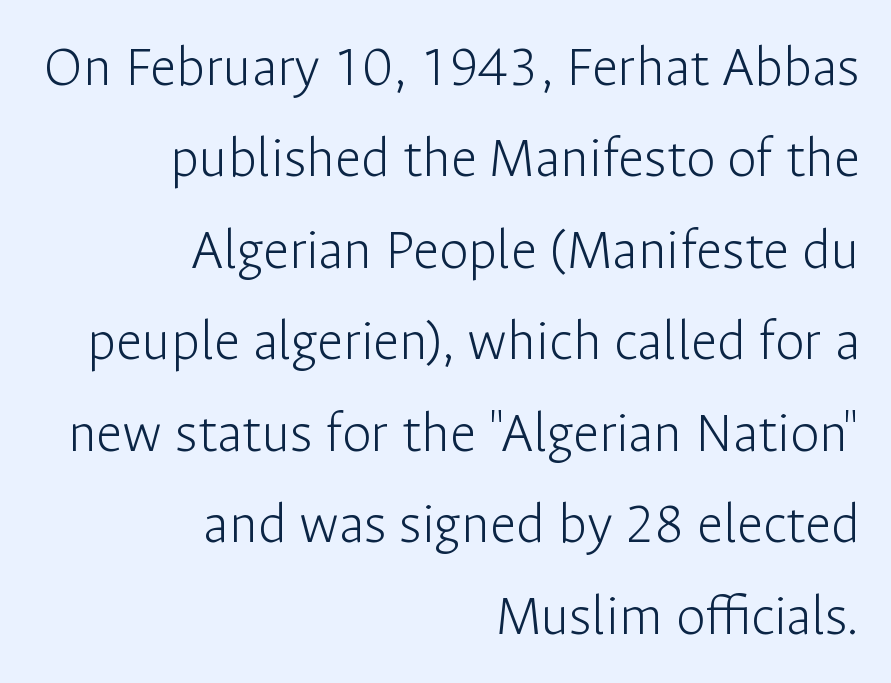
The image shows 59 px light sans-serif type, upright; set right-aligned, normal line spacing (1.55x), normal letter spacing, not underlined; low stroke contrast and a medium x-height.
